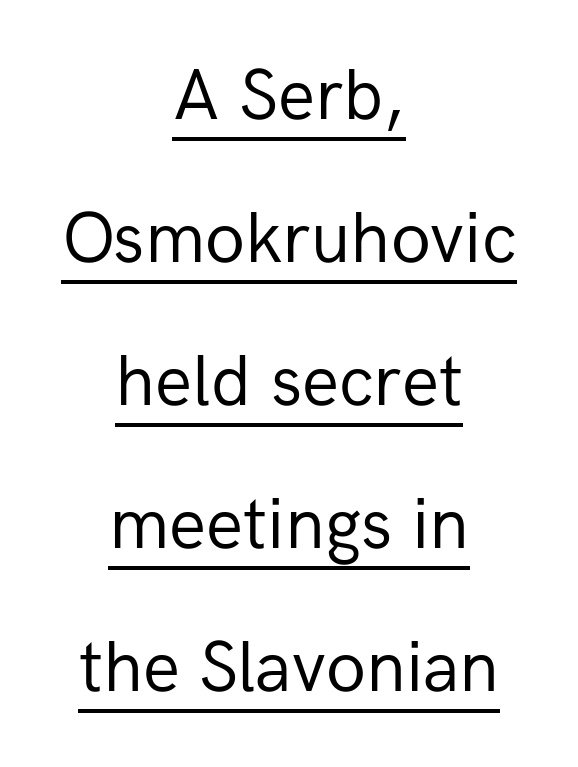
The image shows 73 px regular-weight sans-serif type, upright; set centered, loose line spacing (1.96x), normal letter spacing, underlined; low stroke contrast and a medium x-height.
